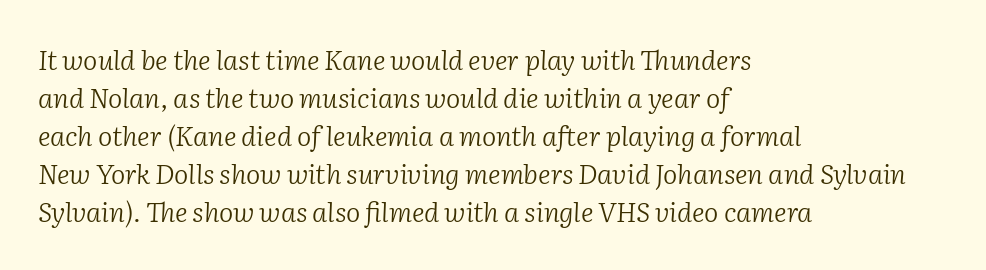
{"italic": "yes", "lean": "right", "slant_degrees": 2, "bold": "no", "underline": "no", "align": "left", "line_spacing": "normal", "line_spacing_ratio": 1.41, "letter_spacing": "normal", "letter_spacing_em": 0.0, "glyph_px": 27}
